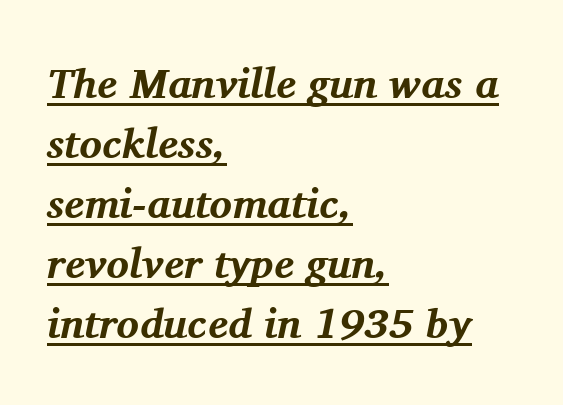
Q: Is the text bold? A: Yes.
Q: Is the text italic (slanted)? A: Yes, it leans right by about 11 degrees.
Q: Is the typeface a serif or a sans-serif typeface? A: Serif.
Q: Is the text underlined? A: Yes.
Q: How is the paragraph aligned? A: Left-aligned.
Q: Is the spacing between letters normal or unusually wide? A: Normal.
Q: Is the spacing between lines tight, normal or loose? A: Normal.
Q: Width (condensed, normal, or wide)? A: Normal.
Q: Stroke contrast? A: Medium.
Q: x-height? A: Medium.
Q: Monospaced? A: No.
